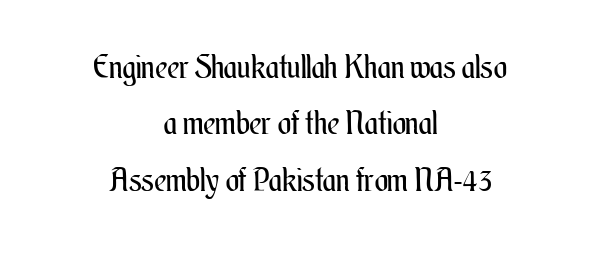
The image shows 32 px regular-weight, condensed type, upright; set centered, line spacing 1.76x, normal letter spacing, not underlined; medium stroke contrast and a small x-height.
